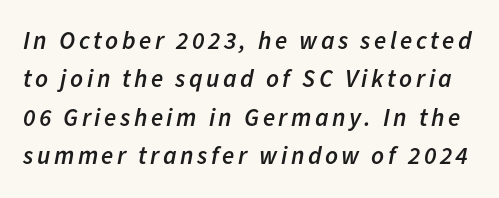
Q: Is the text bold? A: Semi-bold.
Q: Is the text italic (slanted)? A: Yes, it leans right by about 11 degrees.
Q: Is the text underlined? A: No.
Q: Is the spacing between lines tight, normal or loose? A: Normal.
